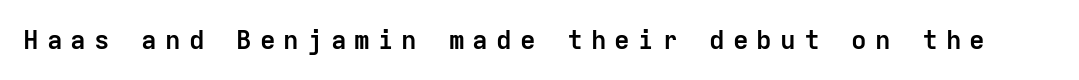
The image shows 26 px bold type, upright; set unusually wide letter spacing (+0.31 em), not underlined.
